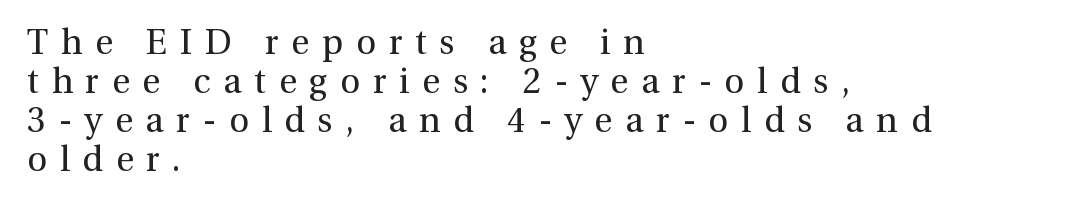
The image shows 35 px regular-weight serif type, upright; set left-aligned, tight line spacing (1.11x), unusually wide letter spacing (+0.36 em), not underlined; medium stroke contrast and a medium x-height.
